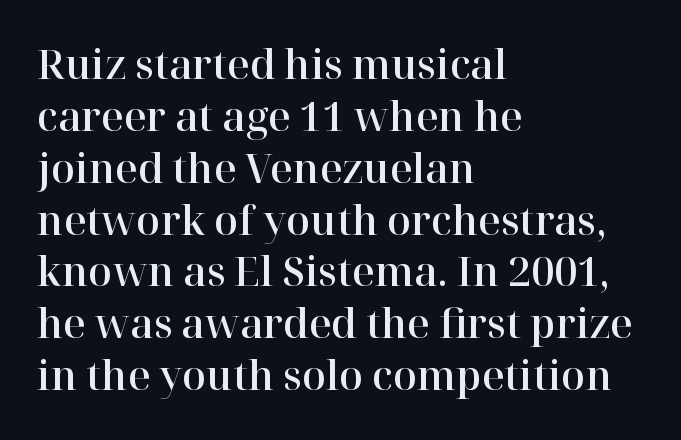
Note: serifs present on the glyphs. Caption: standard tracking, unaltered. Nope, not italic — everything's standing straight. The passage shown is typed in a proportional face where columns would drift. Any mark beneath the type? The region is blank.
